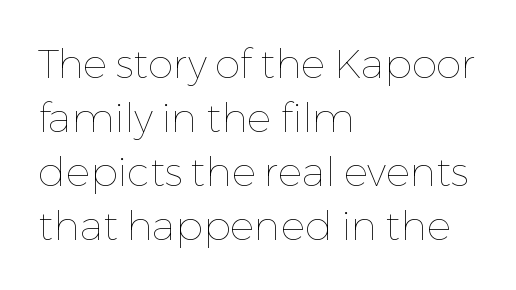
{"italic": "no", "bold": "no", "weight": "thin", "width": "normal", "stroke_contrast": "low", "x_height": "medium", "monospaced": "no", "underline": "no", "align": "left", "line_spacing": "normal", "line_spacing_ratio": 1.32, "letter_spacing": "normal", "letter_spacing_em": 0.0, "glyph_px": 41}
